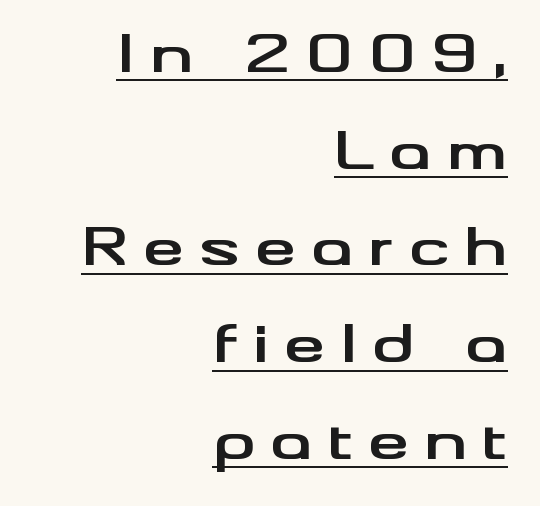
Does the copy run flush right? Yes — the right margin is perfectly even. Do the characters align in a grid? No, the font is proportional. A typesetter would mark this as roman, not italic. In terms of letterform style, serifs are entirely absent. Underlining? Definitely there. The tracking jumps out immediately: characters are airy and widely separated.
